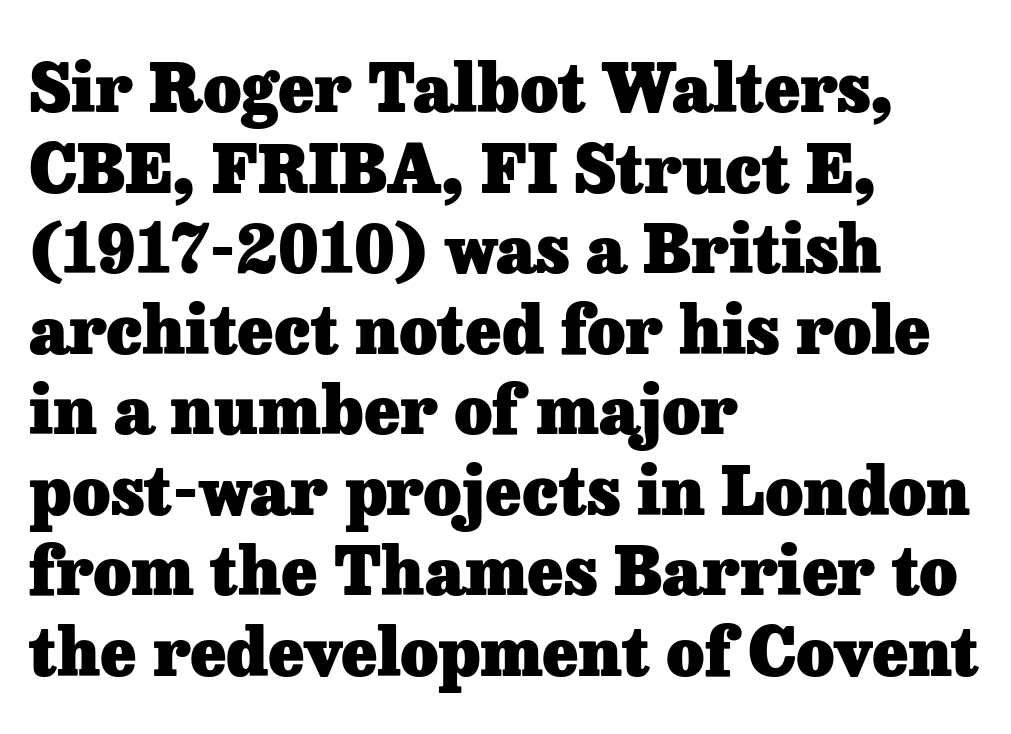
{"serif": "yes", "italic": "no", "bold": "yes", "weight": "heavy", "width": "normal", "stroke_contrast": "low", "x_height": "medium", "monospaced": "no", "underline": "no", "align": "left", "line_spacing_ratio": 1.22, "letter_spacing": "normal", "letter_spacing_em": 0.0, "glyph_px": 66}
